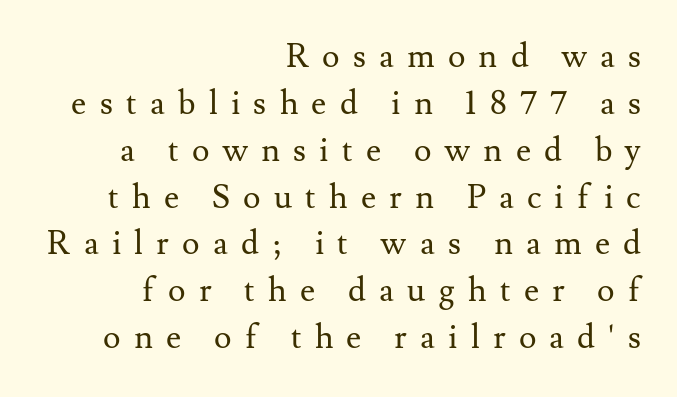
This is not heavy type; no bold has been used. A roman cut, with each character standing at attention. Students, observe: this is what conventionally led text looks like. The text was rendered using a seriffed face with decorative stroke endings. Short and long lines alike share a common ending point at right. The rendering uses natural spacing where letterforms have individual widths.
